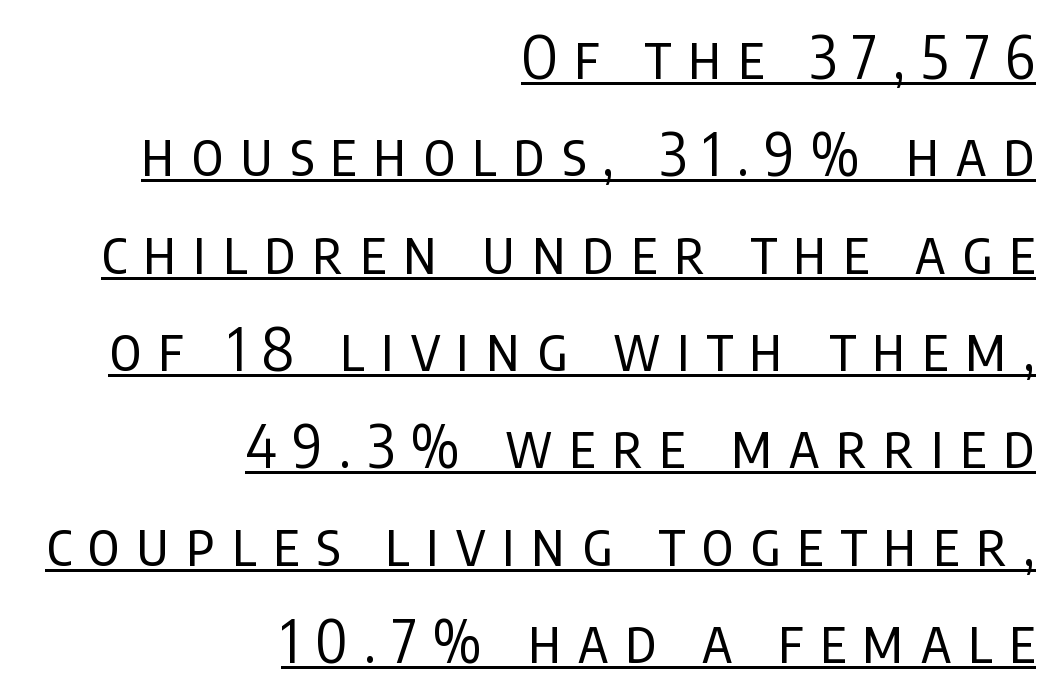
Q: Is the text bold? A: No.
Q: Is the text italic (slanted)? A: No, it is upright.
Q: Is the typeface a serif or a sans-serif typeface? A: Sans-serif.
Q: Is the text underlined? A: Yes.
Q: How is the paragraph aligned? A: Right-aligned.
Q: Is the spacing between letters normal or unusually wide? A: Unusually wide.
Q: Is the spacing between lines tight, normal or loose? A: Normal.
Q: Width (condensed, normal, or wide)? A: Condensed.
Q: Stroke contrast? A: Low.
Q: x-height? A: Large.
Q: Monospaced? A: No.
